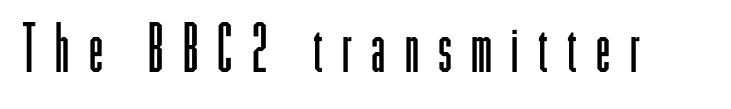
Q: Is the text bold? A: No.
Q: Is the text italic (slanted)? A: No, it is upright.
Q: Is the typeface a serif or a sans-serif typeface? A: Sans-serif.
Q: Is the text underlined? A: No.
Q: Is the spacing between letters normal or unusually wide? A: Unusually wide.
Q: Width (condensed, normal, or wide)? A: Condensed.
Q: Stroke contrast? A: Low.
Q: x-height? A: Medium.
Q: Monospaced? A: No.
